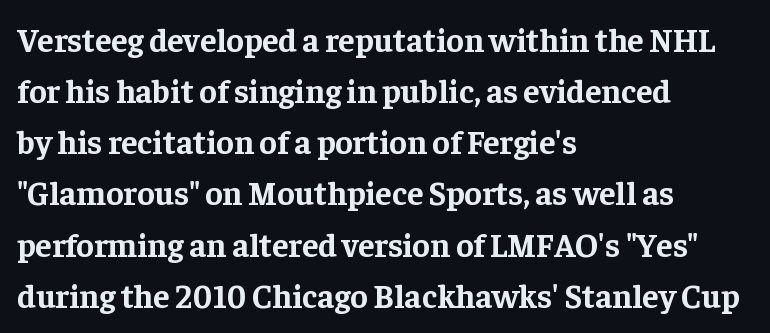
Q: Is the text bold? A: Yes.
Q: Is the text italic (slanted)? A: No, it is upright.
Q: Is the typeface a serif or a sans-serif typeface? A: Serif.
Q: Is the text underlined? A: No.
Q: How is the paragraph aligned? A: Left-aligned.
Q: Is the spacing between letters normal or unusually wide? A: Normal.
Q: Is the spacing between lines tight, normal or loose? A: Normal.
Q: Width (condensed, normal, or wide)? A: Normal.
Q: Stroke contrast? A: Low.
Q: x-height? A: Medium.
Q: Monospaced? A: No.
